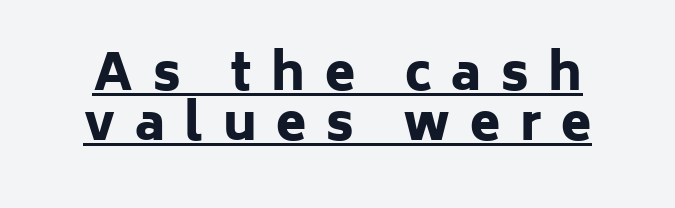
Unlike a traditional serif, this face leaves its strokes unadorned. Whoever set this chose condensed vertical rhythm over breathing room. Ascenders rise straight up at ninety degrees. You could only call the tracking loose — the letters float apart.
